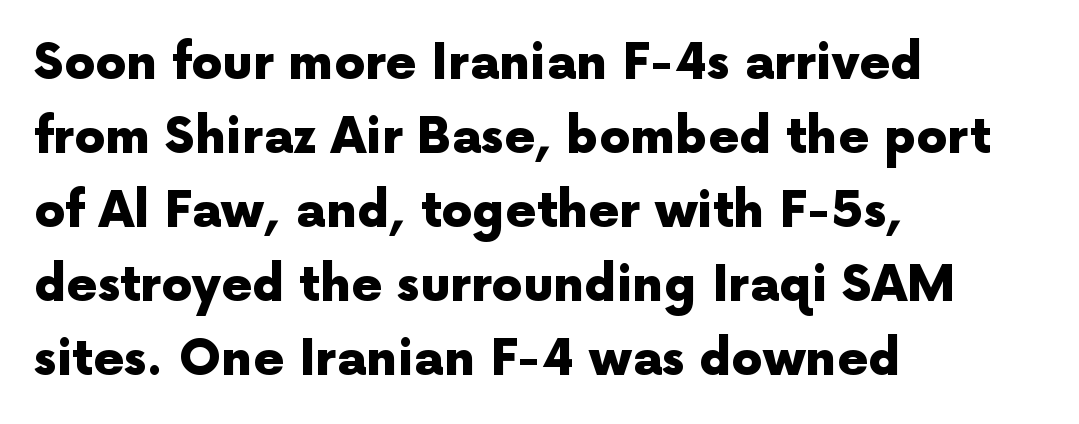
{"serif": "no", "italic": "no", "bold": "yes", "weight": "heavy", "width": "normal", "x_height": "medium", "monospaced": "no", "underline": "no", "align": "left", "line_spacing": "normal", "line_spacing_ratio": 1.51, "letter_spacing": "normal", "letter_spacing_em": 0.0, "glyph_px": 49}
